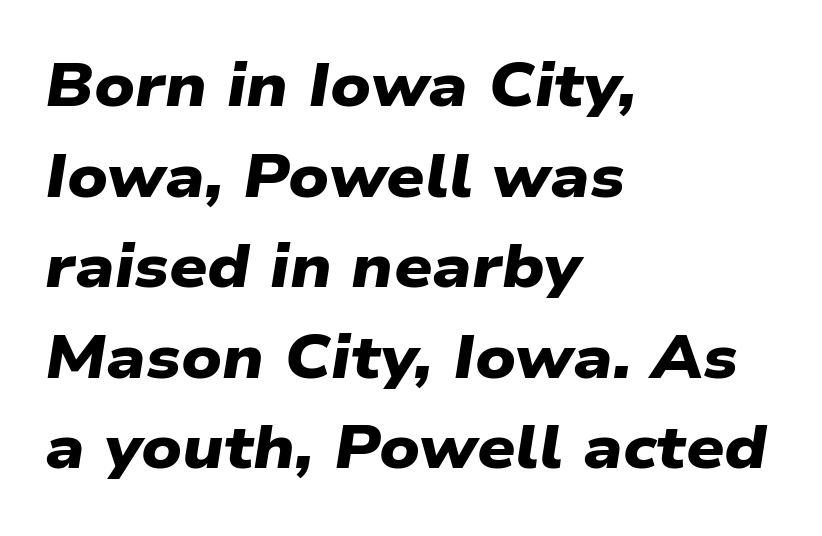
Compared with typical paragraphs, the rows here are spaced about the same. Caption: multi-line text, flush left, ragged right. The passage shown is typeset with a sans-serif family. I'd describe the lettering as bold — thick and assertive.
